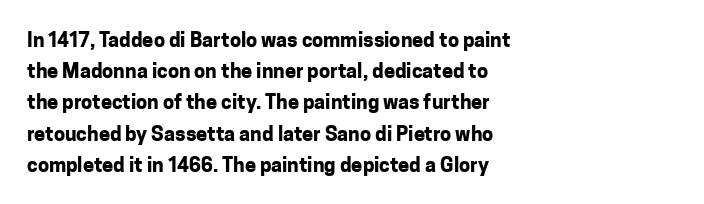
Beneath every word, the page is bare. The letterforms sit shoulder to shoulder at normal distance. The typesetter chose a ragged-right arrangement here. What weight is shown? A full bold with thick strokes.
